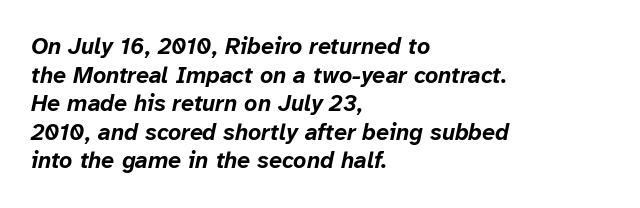
Is the block centered? No — it sits flush against the left margin. The area under the type is left untouched. Emphasis by weight is at full strength: bold. Would a proofreader flag this as italicized? Yes. The letters sit at their default tracking, neither squeezed nor spread.
